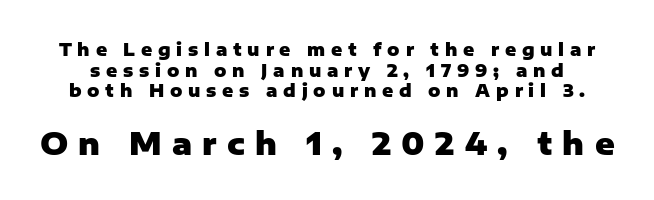
{"serif": "no", "italic": "no", "bold": "yes", "weight": "heavy", "width": "normal", "stroke_contrast": "low", "x_height": "medium", "monospaced": "no", "underline": "no", "line_spacing_ratio": 1.21, "letter_spacing": "wide", "letter_spacing_em": 0.34, "larger_block": "second", "size_ratio": 1.76, "glyph_px": 30}
